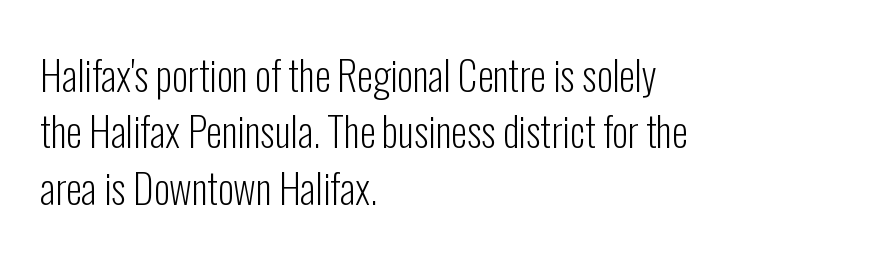
{"serif": "no", "italic": "no", "bold": "no", "weight": "light", "width": "condensed", "stroke_contrast": "low", "x_height": "medium", "monospaced": "no", "underline": "no", "align": "left", "line_spacing": "normal", "line_spacing_ratio": 1.41, "letter_spacing": "normal", "letter_spacing_em": 0.0, "glyph_px": 40}
